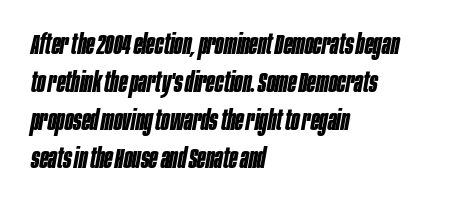
{"italic": "yes", "lean": "right", "slant_degrees": 10, "bold": "yes", "weight": "bold", "width": "condensed", "stroke_contrast": "low", "x_height": "large", "monospaced": "no", "underline": "no", "align": "left", "line_spacing": "normal", "line_spacing_ratio": 1.36, "letter_spacing": "normal", "letter_spacing_em": 0.0, "glyph_px": 28}
